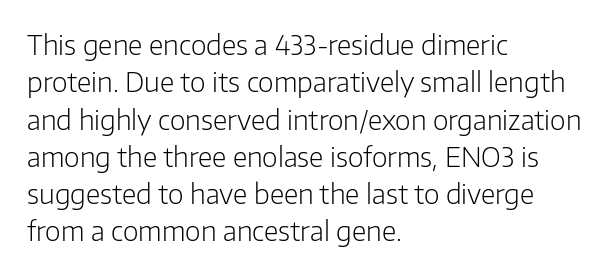
Interline gaps are of average width in this sample. Inter-character spacing is left at the font's built-in metrics. If you drew a line through each stem, it would be perfectly vertical. Words float on clear page, feet unadorned. Each line starts at the same left margin while the right side varies.
